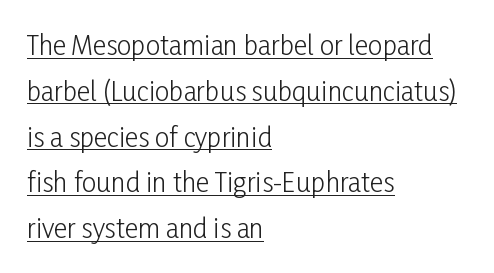
{"italic": "no", "bold": "no", "underline": "yes", "align": "left", "line_spacing_ratio": 1.76, "letter_spacing": "normal", "letter_spacing_em": 0.0, "glyph_px": 26}
